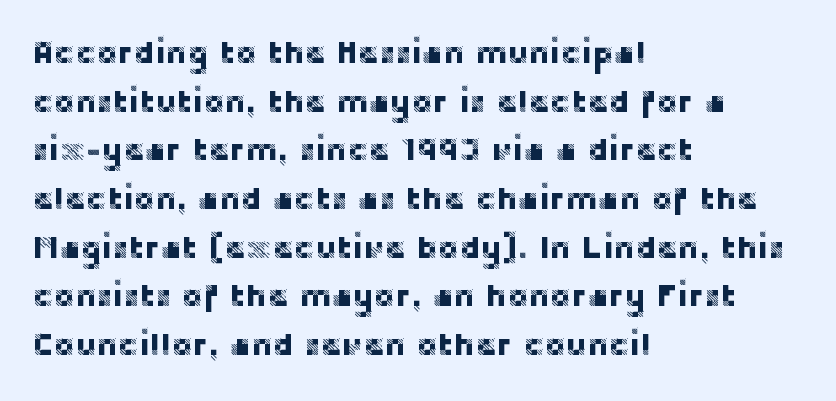
{"serif": "no", "italic": "no", "width": "normal", "stroke_contrast": "low", "x_height": "large", "monospaced": "no", "underline": "no", "align": "left", "line_spacing": "normal", "line_spacing_ratio": 1.52, "letter_spacing": "normal", "letter_spacing_em": 0.0, "glyph_px": 32}
